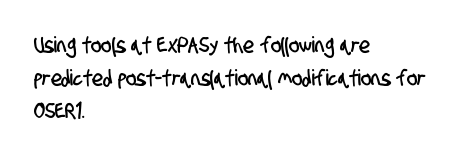
The image shows 22 px text type; set left-aligned, normal line spacing (1.49x), normal letter spacing, not underlined.
